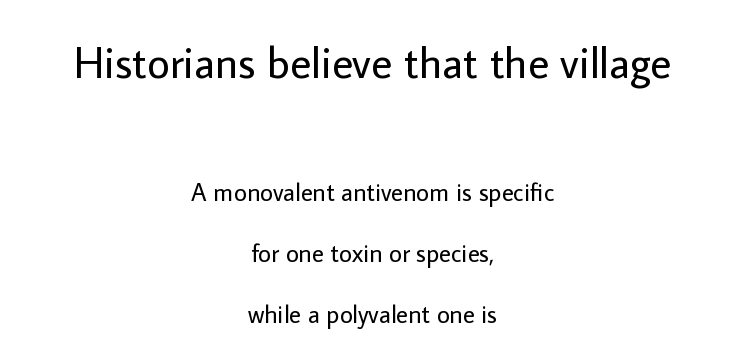
{"serif": "no", "italic": "no", "bold": "no", "weight": "regular", "width": "normal", "stroke_contrast": "low", "x_height": "medium", "monospaced": "no", "underline": "no", "align": "center", "line_spacing": "loose", "line_spacing_ratio": 2.45, "letter_spacing": "normal", "letter_spacing_em": 0.0, "larger_block": "first", "size_ratio": 1.76, "glyph_px": 44}
